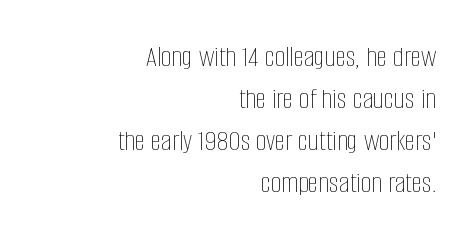
Q: Is the text bold? A: No.
Q: Is the text italic (slanted)? A: No, it is upright.
Q: Is the text underlined? A: No.
Q: How is the paragraph aligned? A: Right-aligned.
Q: Is the spacing between letters normal or unusually wide? A: Normal.
Q: Is the spacing between lines tight, normal or loose? A: Normal.
Q: Width (condensed, normal, or wide)? A: Condensed.
Q: Stroke contrast? A: Low.
Q: x-height? A: Large.
Q: Monospaced? A: No.
